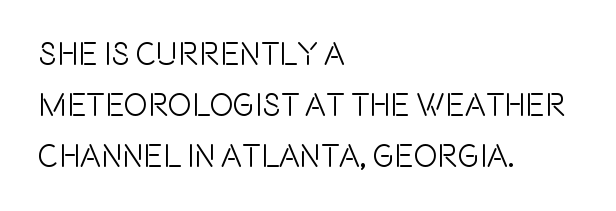
Reading down the block, your eye returns to a fixed left position each line. Note: no serifs on the glyphs. A typesetter would mark this as roman, not italic. Successive baselines arrive at the customary interval. The area under the type is left untouched.
